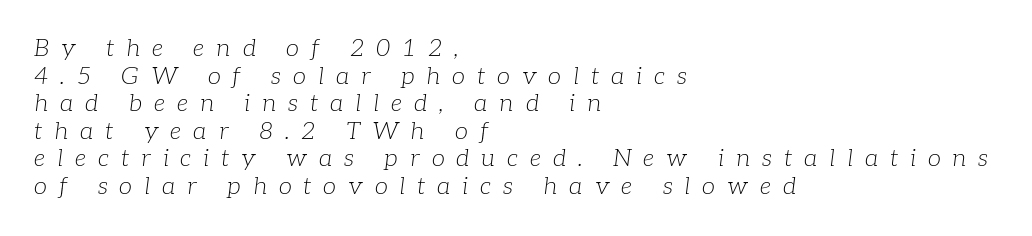
Q: Is the text bold? A: No.
Q: Is the text italic (slanted)? A: Yes, it leans right by about 7 degrees.
Q: Is the text underlined? A: No.
Q: How is the paragraph aligned? A: Left-aligned.
Q: Is the spacing between letters normal or unusually wide? A: Unusually wide.
Q: Is the spacing between lines tight, normal or loose? A: Tight.
